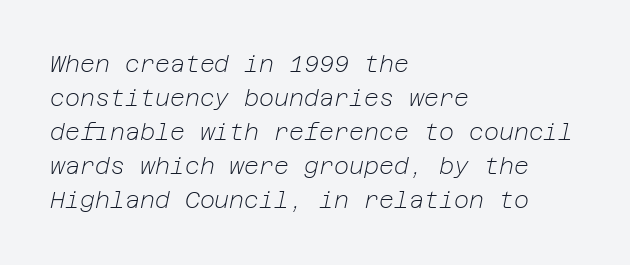
A light-to-regular cut is what we see here. Look at the tracking — it's just the regular setting, nothing added. Is the type slanted? Yes — the strokes lean at a clear angle. Horizontal bands of white between lines are of average thickness. Every row of glyphs begins at an identical x-position on the left.
